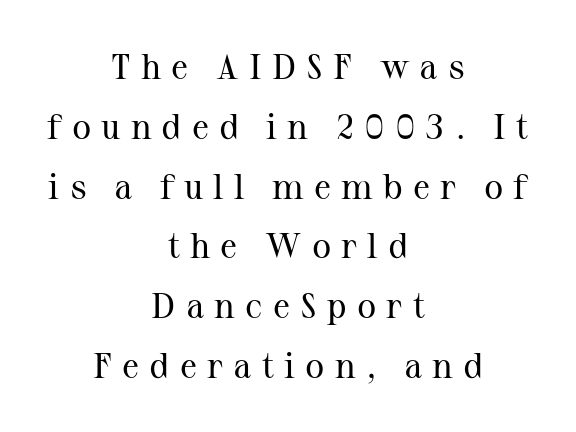
The image shows 36 px regular-weight serif type, upright; set centered, normal line spacing (1.66x), unusually wide letter spacing (+0.28 em), not underlined; medium stroke contrast and a medium x-height.
